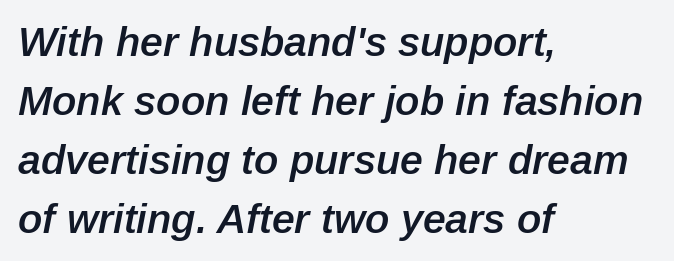
You could call the tracking neutral — neither tight nor loose. A fair bit of extra ink — the face is semibold, not bold. Each new line begins a customary step beneath the previous one. Character widths vary here, with narrow letters taking less room than wide ones.
